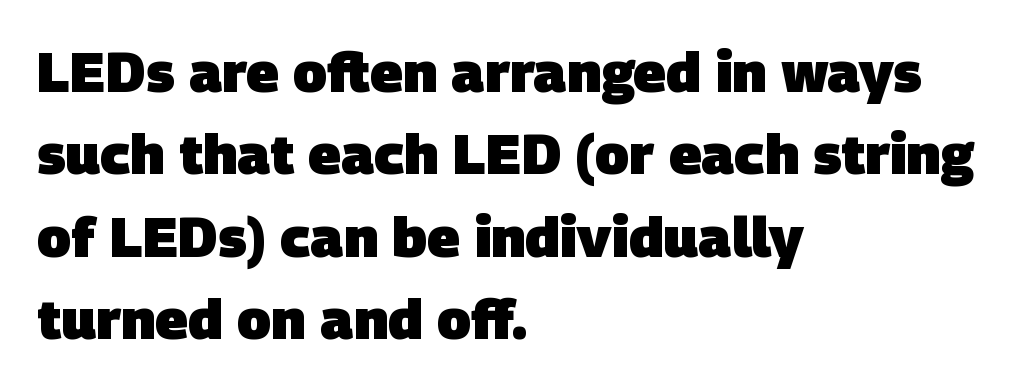
Q: Is the text bold? A: Yes.
Q: Is the typeface a serif or a sans-serif typeface? A: Sans-serif.
Q: Is the text underlined? A: No.
Q: How is the paragraph aligned? A: Left-aligned.
Q: Is the spacing between letters normal or unusually wide? A: Normal.
Q: Is the spacing between lines tight, normal or loose? A: Normal.
Q: Width (condensed, normal, or wide)? A: Normal.
Q: Stroke contrast? A: Low.
Q: x-height? A: Large.
Q: Monospaced? A: No.
